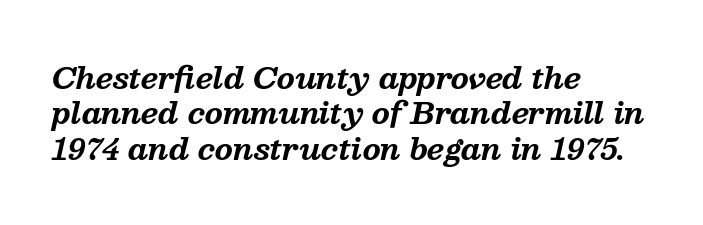
These lines are set flush left with a ragged right edge. The lettering tilts uniformly, giving the passage an italic look. Here the glyphs are tracked normally, forming tight word shapes. I'd call this a serif setting — the letters wear small feet.
